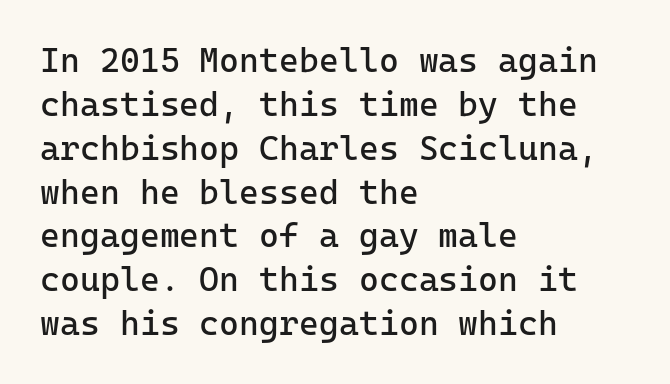
Q: Is the text bold? A: No.
Q: Is the text italic (slanted)? A: No, it is upright.
Q: Is the typeface a serif or a sans-serif typeface? A: Sans-serif.
Q: Is the text underlined? A: No.
Q: How is the paragraph aligned? A: Left-aligned.
Q: Is the spacing between letters normal or unusually wide? A: Normal.
Q: Is the spacing between lines tight, normal or loose? A: Normal.
Q: Width (condensed, normal, or wide)? A: Normal.
Q: Stroke contrast? A: Low.
Q: x-height? A: Medium.
